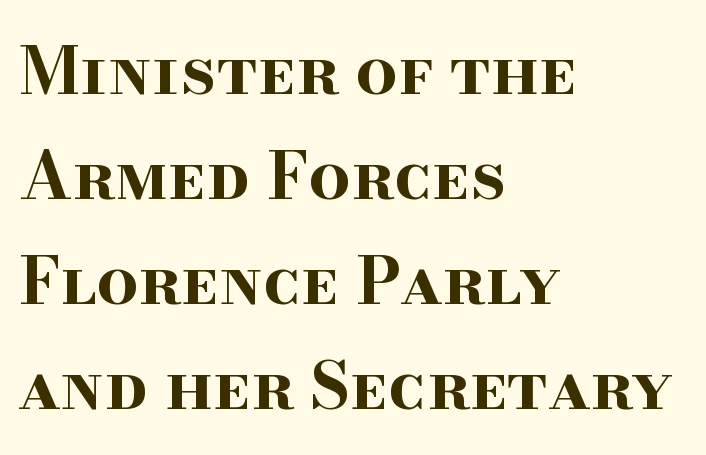
{"serif": "yes", "italic": "no", "bold": "yes", "weight": "bold", "width": "wide", "stroke_contrast": "high", "x_height": "small", "monospaced": "no", "underline": "no", "align": "left", "line_spacing": "normal", "line_spacing_ratio": 1.59, "letter_spacing": "normal", "letter_spacing_em": 0.0, "glyph_px": 66}
